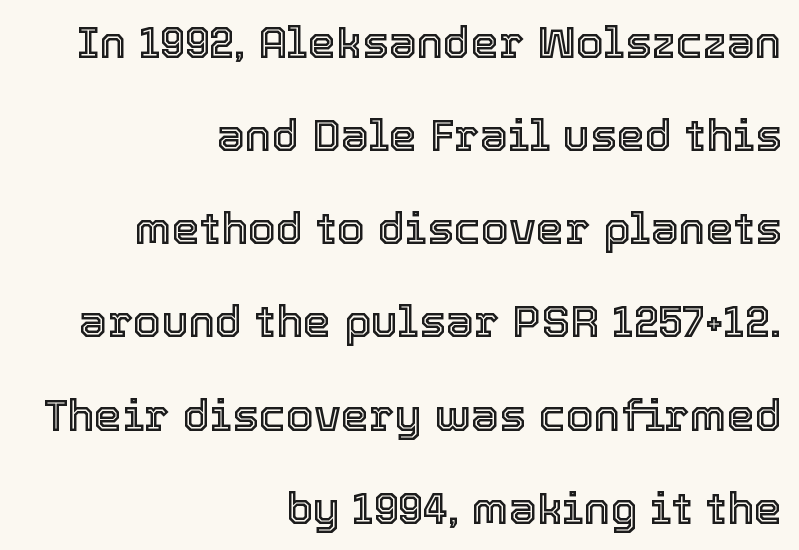
Q: Is the text italic (slanted)? A: No, it is upright.
Q: Is the text underlined? A: No.
Q: How is the paragraph aligned? A: Right-aligned.
Q: Is the spacing between letters normal or unusually wide? A: Normal.
Q: Is the spacing between lines tight, normal or loose? A: Loose.
Q: Width (condensed, normal, or wide)? A: Normal.
Q: x-height? A: Medium.
Q: Monospaced? A: No.
